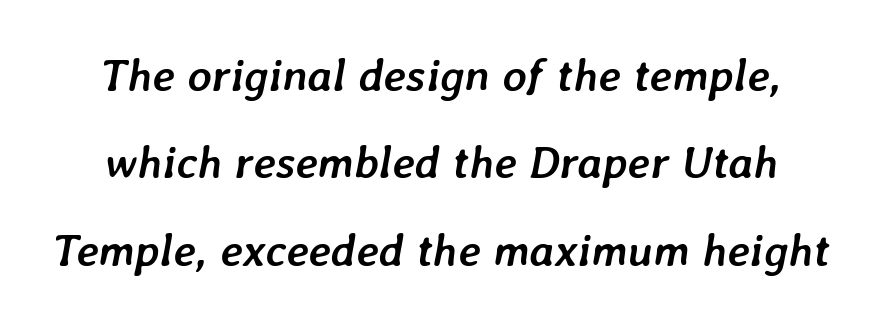
Q: Is the text bold? A: Yes.
Q: Is the text italic (slanted)? A: Yes, it leans right by about 7 degrees.
Q: Is the text underlined? A: No.
Q: Is the spacing between letters normal or unusually wide? A: Normal.
Q: Is the spacing between lines tight, normal or loose? A: Loose.
Q: Width (condensed, normal, or wide)? A: Normal.
Q: Stroke contrast? A: Low.
Q: x-height? A: Medium.
Q: Monospaced? A: No.
